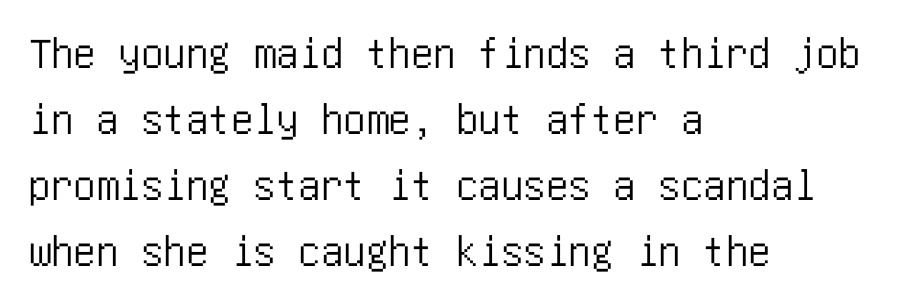
The image shows 45 px condensed sans-serif type, upright; set left-aligned, normal line spacing (1.47x), normal letter spacing, not underlined; low stroke contrast and a large x-height.
